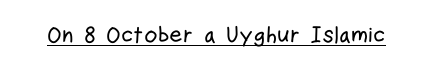
The image shows 23 px text type, upright; set normal letter spacing, underlined.
